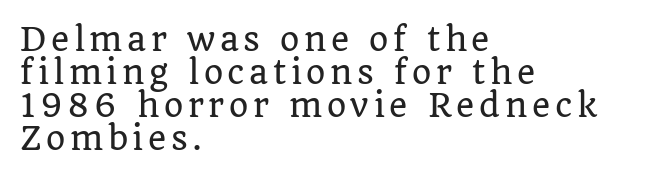
{"serif": "yes", "italic": "no", "width": "normal", "stroke_contrast": "low", "x_height": "large", "monospaced": "no", "underline": "no", "align": "left", "line_spacing": "tight", "line_spacing_ratio": 1.06, "glyph_px": 31}
